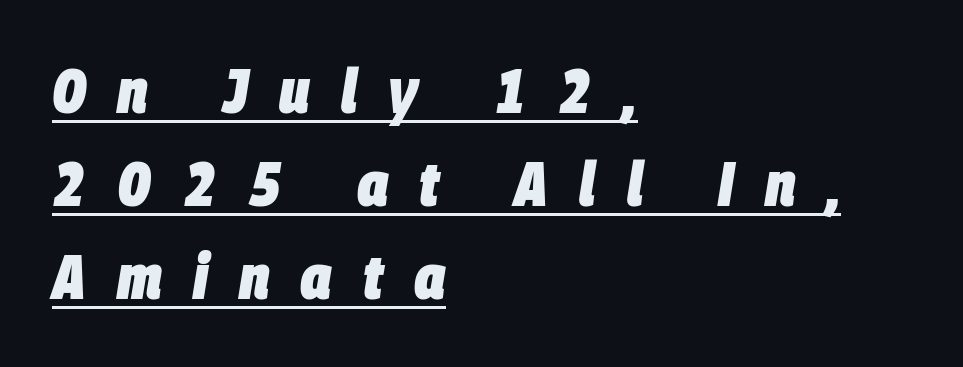
Emphasis-style slanted type is in use. Interline gaps are of average width in this sample. The typesetter has applied underlining to the passage shown. The passage shown is typed in a proportional face where columns would drift.
